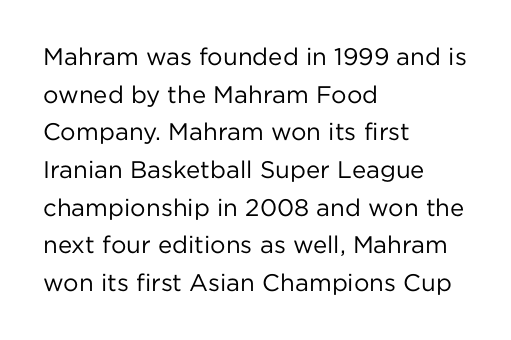
{"italic": "no", "bold": "no", "underline": "no", "align": "left", "line_spacing": "normal", "line_spacing_ratio": 1.57, "letter_spacing": "normal", "letter_spacing_em": 0.0, "glyph_px": 24}
